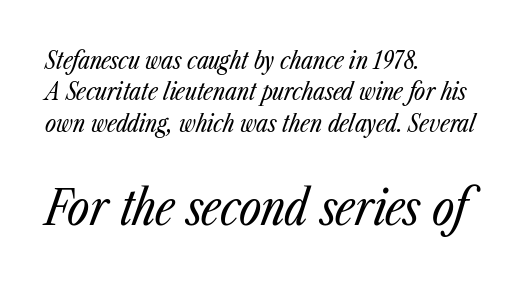
Q: Is the text bold? A: No.
Q: Is the text italic (slanted)? A: Yes, it leans right by about 23 degrees.
Q: Is the text underlined? A: No.
Q: How is the paragraph aligned? A: Left-aligned.
Q: Is the spacing between letters normal or unusually wide? A: Normal.
Q: Is the spacing between lines tight, normal or loose? A: Normal.
Q: Which block of text is set in a larger size, the first (top) or the second (bottom)? A: The second (bottom) one.
Q: Width (condensed, normal, or wide)? A: Condensed.
Q: Stroke contrast? A: Low.
Q: x-height? A: Medium.
Q: Monospaced? A: No.
